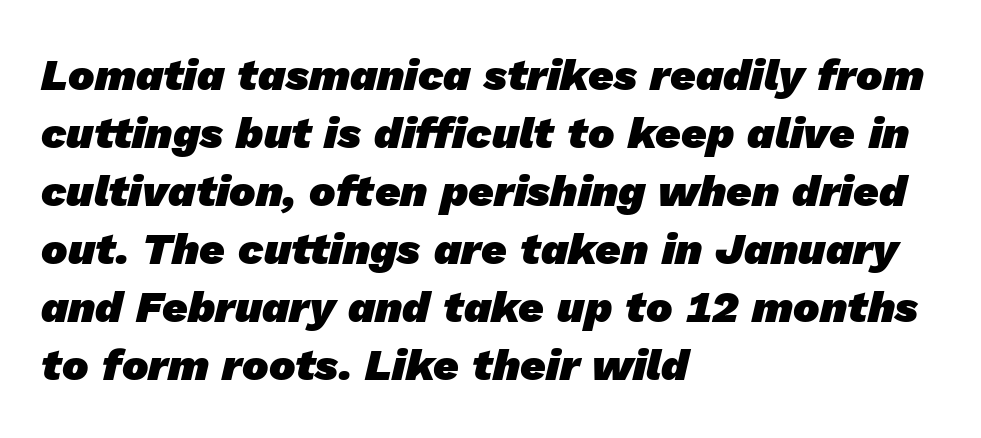
Q: Is the text bold? A: Yes.
Q: Is the typeface a serif or a sans-serif typeface? A: Sans-serif.
Q: Is the text underlined? A: No.
Q: How is the paragraph aligned? A: Left-aligned.
Q: Is the spacing between letters normal or unusually wide? A: Normal.
Q: Is the spacing between lines tight, normal or loose? A: Normal.
Q: Width (condensed, normal, or wide)? A: Normal.
Q: Stroke contrast? A: Low.
Q: x-height? A: Medium.
Q: Monospaced? A: No.
